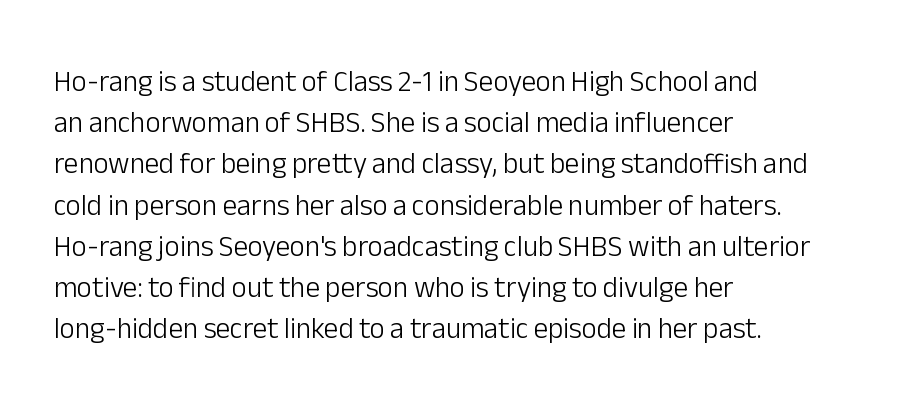
Observe the absence of serifs on each vertical stroke in this sample. Underlining? Definitely not there. Every stem runs plumb, perpendicular to the baseline. The face looks like a standard text weight, possibly lighter. You could call the tracking neutral — neither tight nor loose. In terms of leading, this rendering sits right in the middle.
